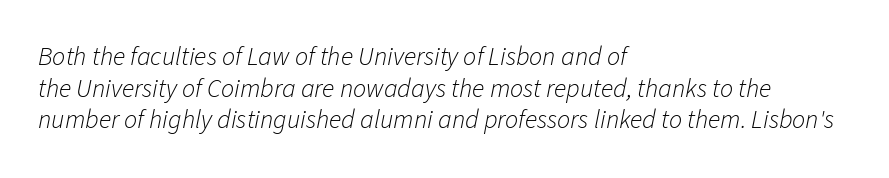
The image shows 26 px text type, italic (leaning right); set left-aligned, line spacing 1.22x, normal letter spacing, not underlined.
